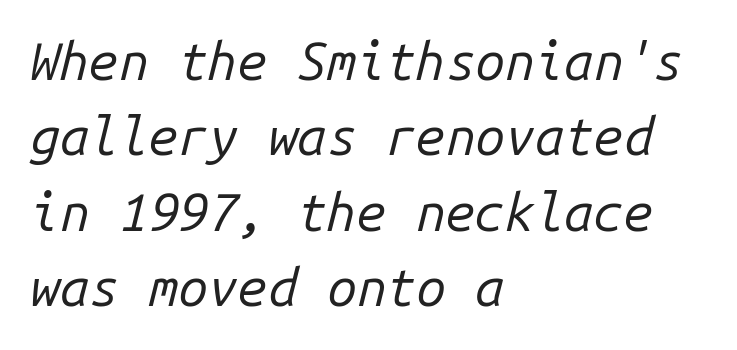
The rendering uses typewriter-style spacing with identical character cells. The letters look calm and open, with moderate or lighter stems. Glance below the letters and you will spot only blank space. The font's italic variant was chosen for this text. Notice how the passage keeps a crisp vertical edge on the left only. The lines sit at an ordinary, default distance from one another.
